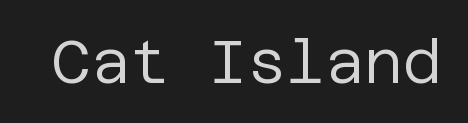
{"serif": "no", "italic": "no", "bold": "no", "weight": "regular", "width": "normal", "stroke_contrast": "low", "x_height": "large", "underline": "no", "letter_spacing": "normal", "letter_spacing_em": 0.0, "glyph_px": 60}
